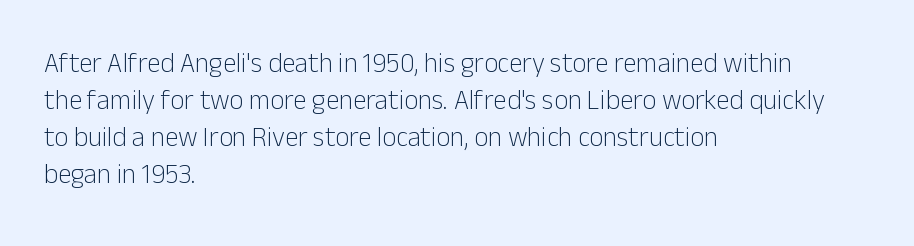
Q: Is the text bold? A: No.
Q: Is the text italic (slanted)? A: No, it is upright.
Q: Is the text underlined? A: No.
Q: How is the paragraph aligned? A: Left-aligned.
Q: Is the spacing between letters normal or unusually wide? A: Normal.
Q: Is the spacing between lines tight, normal or loose? A: Normal.
